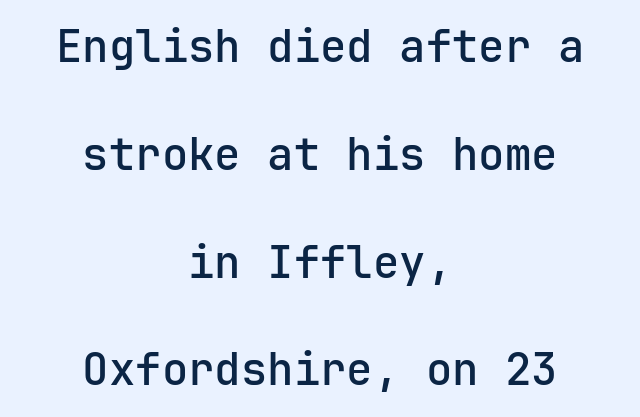
Q: Is the text italic (slanted)? A: No, it is upright.
Q: Is the typeface a serif or a sans-serif typeface? A: Sans-serif.
Q: Is the text underlined? A: No.
Q: How is the paragraph aligned? A: Centered.
Q: Is the spacing between letters normal or unusually wide? A: Normal.
Q: Is the spacing between lines tight, normal or loose? A: Loose.
Q: Width (condensed, normal, or wide)? A: Normal.
Q: Stroke contrast? A: Low.
Q: x-height? A: Medium.
Q: Monospaced? A: Yes.
